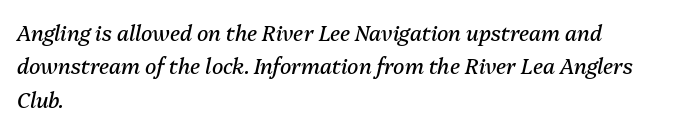
{"italic": "yes", "lean": "right", "slant_degrees": 13, "bold": "no", "underline": "no", "align": "left", "line_spacing": "normal", "line_spacing_ratio": 1.59, "letter_spacing": "normal", "letter_spacing_em": 0.0, "glyph_px": 21}
